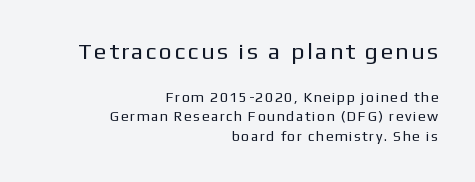
{"italic": "no", "bold": "no", "underline": "no", "align": "right", "line_spacing": "normal", "line_spacing_ratio": 1.4, "larger_block": "first", "size_ratio": 1.64, "glyph_px": 23}
